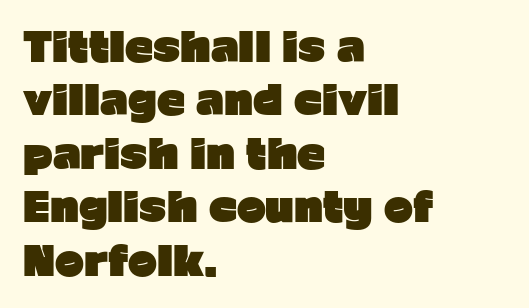
Baseline-to-baseline distance is the conventional proportion of letter height. Each glyph is drawn with heavy, bold strokes. The area under the type is left untouched. Check where the strokes stop: nothing finishes them off — pure sans.
